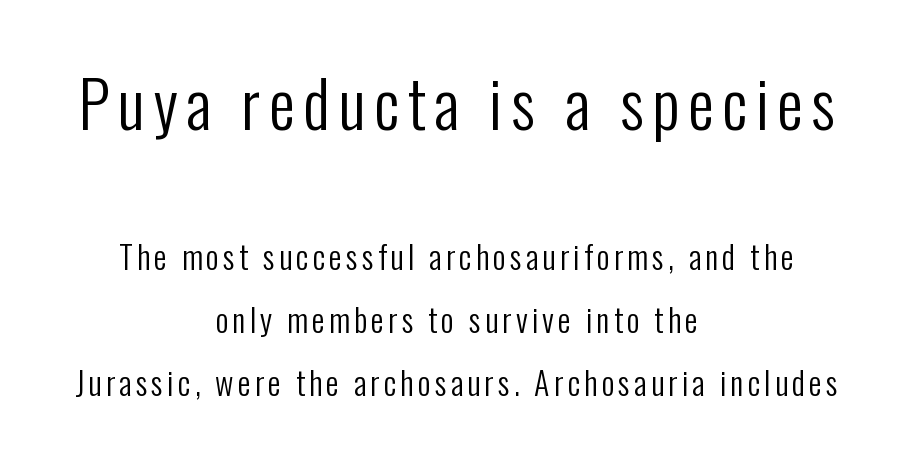
Q: Is the text bold? A: No.
Q: Is the text italic (slanted)? A: No, it is upright.
Q: Is the typeface a serif or a sans-serif typeface? A: Sans-serif.
Q: Is the text underlined? A: No.
Q: How is the paragraph aligned? A: Centered.
Q: Is the spacing between lines tight, normal or loose? A: Loose.
Q: Which block of text is set in a larger size, the first (top) or the second (bottom)? A: The first (top) one.
Q: Width (condensed, normal, or wide)? A: Condensed.
Q: Stroke contrast? A: Low.
Q: x-height? A: Medium.
Q: Monospaced? A: No.
